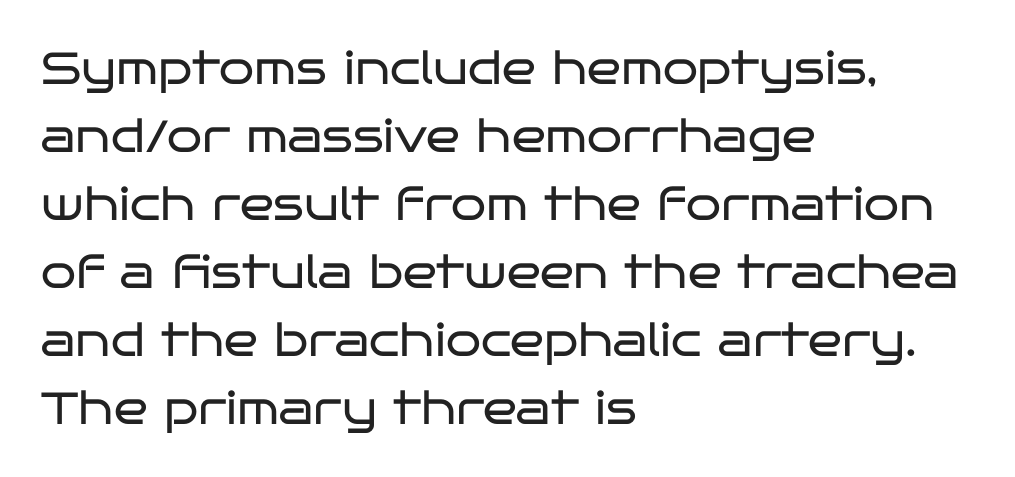
{"serif": "no", "italic": "no", "bold": "no", "weight": "regular", "width": "wide", "stroke_contrast": "low", "x_height": "large", "monospaced": "no", "underline": "no", "align": "left", "line_spacing": "normal", "line_spacing_ratio": 1.51, "letter_spacing": "normal", "letter_spacing_em": 0.0, "glyph_px": 45}
